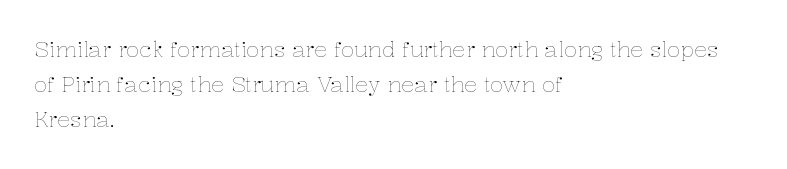
The image shows 22 px text type, upright; set left-aligned, normal line spacing (1.6x), normal letter spacing, not underlined.
